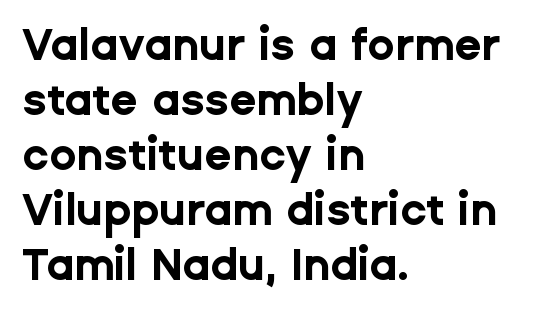
{"serif": "no", "italic": "no", "bold": "yes", "weight": "bold", "width": "normal", "stroke_contrast": "low", "x_height": "medium", "monospaced": "no", "underline": "no", "align": "left", "line_spacing": "normal", "line_spacing_ratio": 1.25, "letter_spacing": "normal", "letter_spacing_em": 0.0, "glyph_px": 44}
